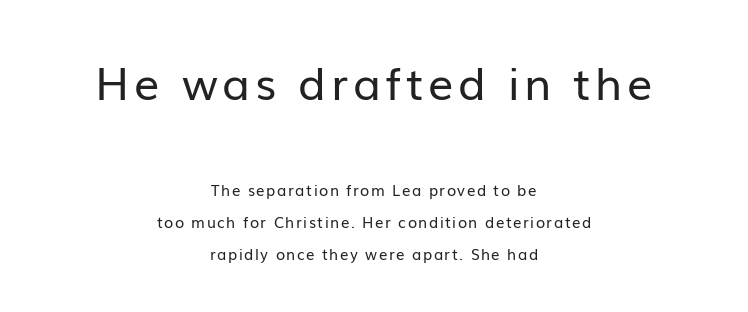
The image shows 45 px regular-weight sans-serif type, upright; set centered, loose line spacing (2.12x), not underlined; the first (top) block is 3.0x larger; low stroke contrast and a medium x-height.
